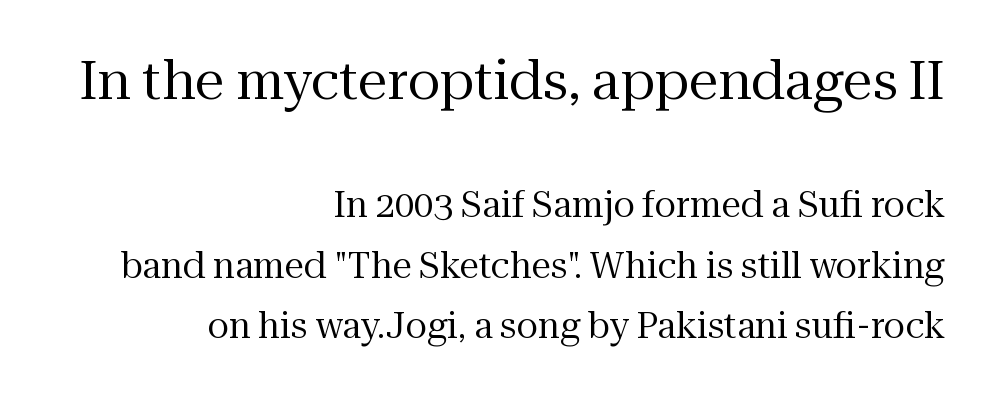
Q: Is the text bold? A: No.
Q: Is the text italic (slanted)? A: No, it is upright.
Q: Is the typeface a serif or a sans-serif typeface? A: Serif.
Q: Is the text underlined? A: No.
Q: How is the paragraph aligned? A: Right-aligned.
Q: Is the spacing between letters normal or unusually wide? A: Normal.
Q: Which block of text is set in a larger size, the first (top) or the second (bottom)? A: The first (top) one.
Q: Width (condensed, normal, or wide)? A: Normal.
Q: Stroke contrast? A: Medium.
Q: x-height? A: Medium.
Q: Monospaced? A: No.
